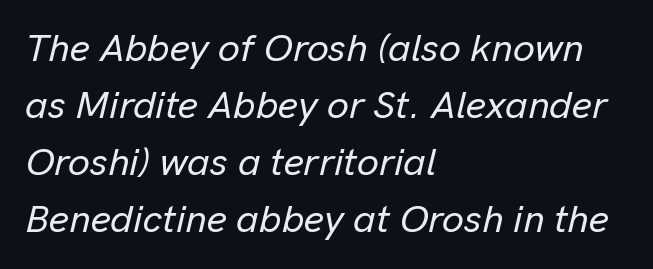
The rendering applies a slant to the glyphs. Caption: standard tracking, unaltered. The face used here is proportionally spaced, like ordinary book or web type. Line beginnings align vertically; line endings do not.
